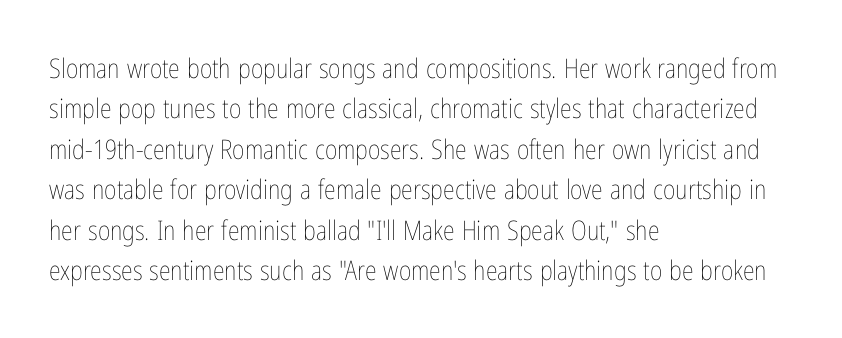
The passage shown stacks its lines at a standard gap. Students, note that the glyphs here touch the page at normal intervals. This reads as an unemphasized weight, regular at the heaviest. Typeset ragged right — the left edge is the straight one. No italicization has been applied; the sample stays upright.
